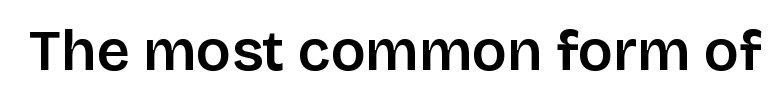
{"serif": "no", "italic": "no", "width": "normal", "stroke_contrast": "low", "x_height": "large", "monospaced": "no", "underline": "no", "letter_spacing": "normal", "letter_spacing_em": 0.0, "glyph_px": 58}
